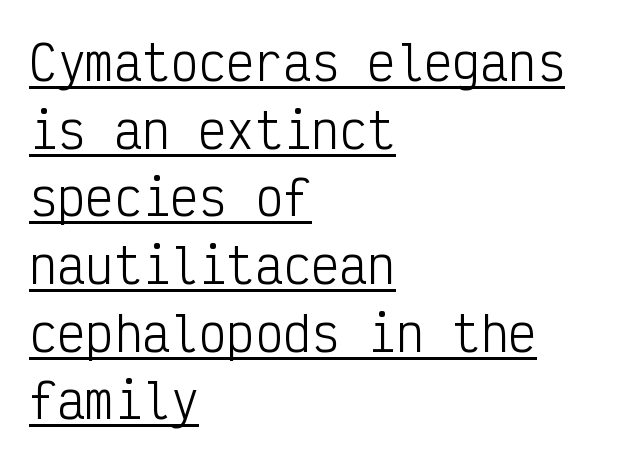
{"serif": "no", "italic": "no", "bold": "no", "weight": "light", "width": "condensed", "stroke_contrast": "low", "x_height": "medium", "monospaced": "yes", "underline": "yes", "align": "left", "line_spacing": "normal", "line_spacing_ratio": 1.44, "letter_spacing": "normal", "letter_spacing_em": 0.0, "glyph_px": 47}
